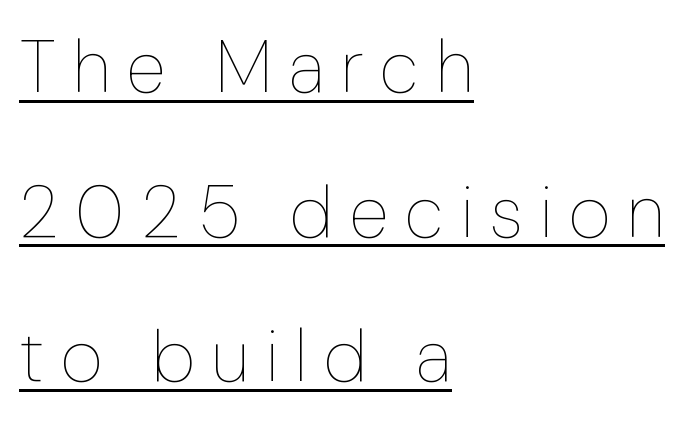
The image shows 73 px thin type, upright; set left-aligned, loose line spacing (1.98x), unusually wide letter spacing (+0.23 em), underlined; low stroke contrast and a medium x-height.
